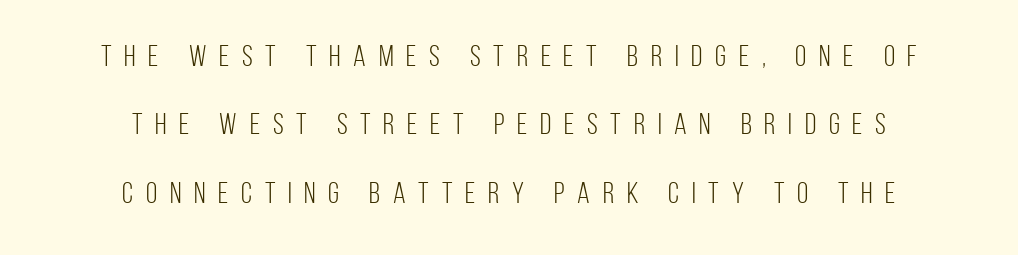
{"serif": "no", "italic": "no", "bold": "no", "weight": "light", "width": "condensed", "stroke_contrast": "low", "x_height": "large", "monospaced": "no", "underline": "no", "align": "center", "line_spacing": "loose", "line_spacing_ratio": 2.36, "letter_spacing": "wide", "letter_spacing_em": 0.44, "glyph_px": 29}
